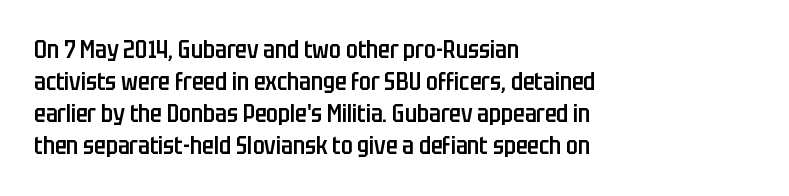
The foot of each line stays bare and open. Weight check: semibold — heavier than regular, not quite bold. Summary of vertical rhythm: regular, with standard interline spacing. Alignment: flush left.
